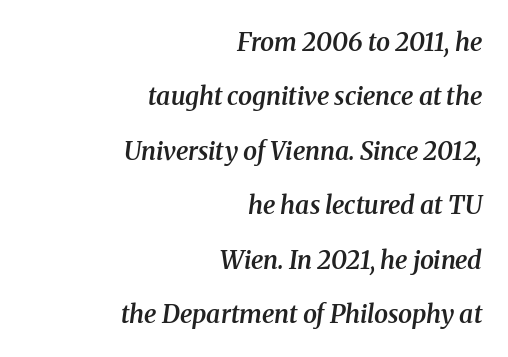
The image shows 25 px text type, italic (leaning right); set right-aligned, loose line spacing (2.18x), normal letter spacing, not underlined.
